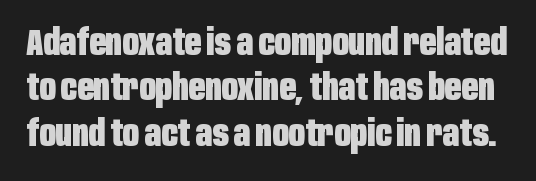
Does the weight exceed regular? Yes, all the way to bold. Nothing unusual about the tracking: characters are spaced as the font intends. The rows are spaced the way most documents space them. The font family rendered here belongs to the sans-serif group.
